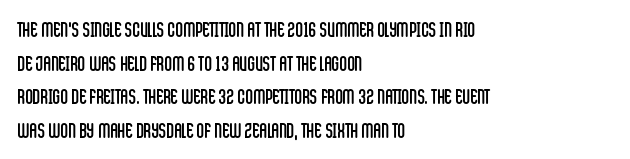
{"italic": "no", "bold": "no", "underline": "no", "align": "left", "line_spacing": "normal", "line_spacing_ratio": 1.6, "letter_spacing": "normal", "letter_spacing_em": 0.0, "glyph_px": 21}
